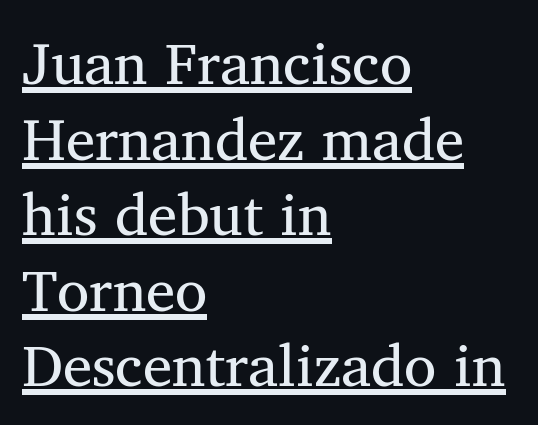
The passage is arranged the way most books set body copy — flush left. Each stroke keeps to a modest, everyday thickness or less. Is this a sans? No — the strokes have serifs. Quick note: interline space is typical. You could not count columns in this text — the font is proportionally spaced.
